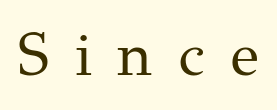
The passage shown is typed in a proportional face where columns would drift. The line texture is sparse and dotted thanks to wide tracking. A typesetter would mark this as roman, not italic. Stems here are at most as thick as an everyday book face. Observe the serifs anchoring each vertical stroke in this sample. The strip under each line holds only bare page.
